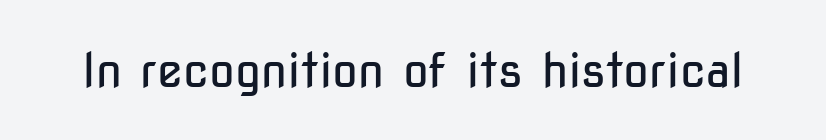
{"serif": "no", "italic": "no", "bold": "no", "weight": "regular", "width": "condensed", "stroke_contrast": "low", "x_height": "medium", "monospaced": "no", "underline": "no", "letter_spacing": "normal", "letter_spacing_em": 0.0, "glyph_px": 47}
